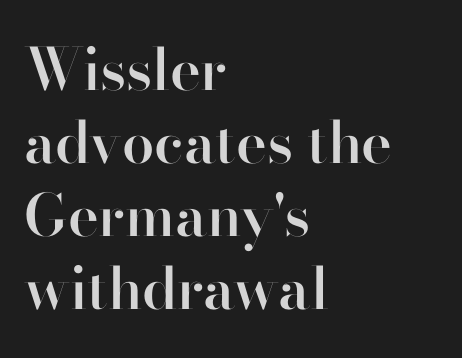
{"serif": "no", "italic": "no", "bold": "semi", "weight": "semibold", "width": "normal", "stroke_contrast": "high", "x_height": "small", "monospaced": "no", "underline": "no", "align": "left", "line_spacing": "normal", "line_spacing_ratio": 1.26, "letter_spacing": "normal", "letter_spacing_em": 0.0, "glyph_px": 58}
